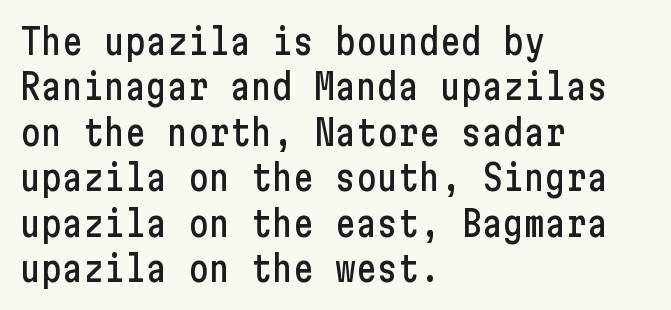
Plain, unruled lines of type. This sample uses plain, unmodified letter spacing. Notice how the passage keeps a crisp vertical edge on the left only. Line spacing here is normal.
